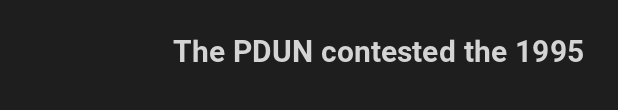
Serifs: no, the terminals of the letterforms are clean. The rendering keeps characters at their native spacing. Descender tails drop into unmarked territory. These lines carry a lot of weight — the face is fully bold.
